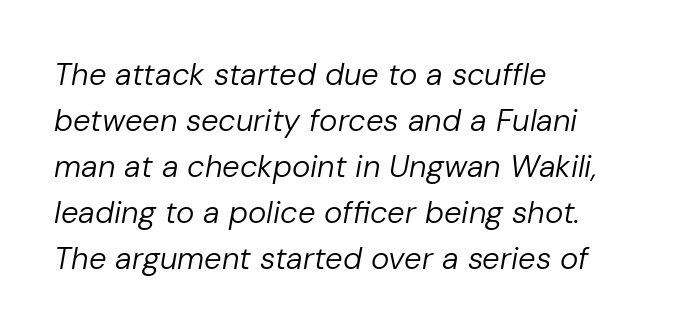
The image shows 31 px regular-weight type, italic (leaning right); set left-aligned, normal line spacing (1.48x), normal letter spacing, not underlined; low stroke contrast and a medium x-height.
